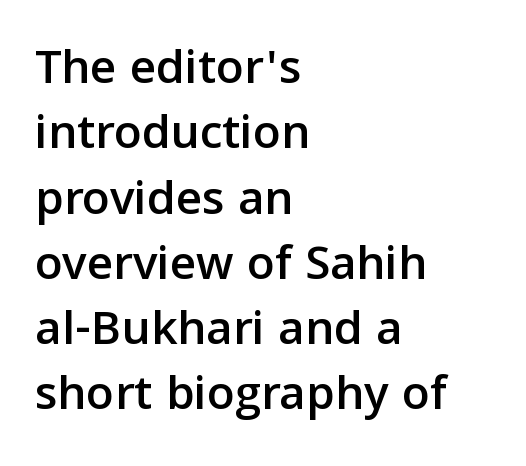
This sample is left-justified, so line endings fall wherever the words run out. The area under the type is left untouched. The glyphs in this specimen are sans serif. Is there much room between lines? A standard amount, neither cramped nor airy. In terms of posture, this sample is upright. Between one letter and the next there's only the usual sliver of space.
